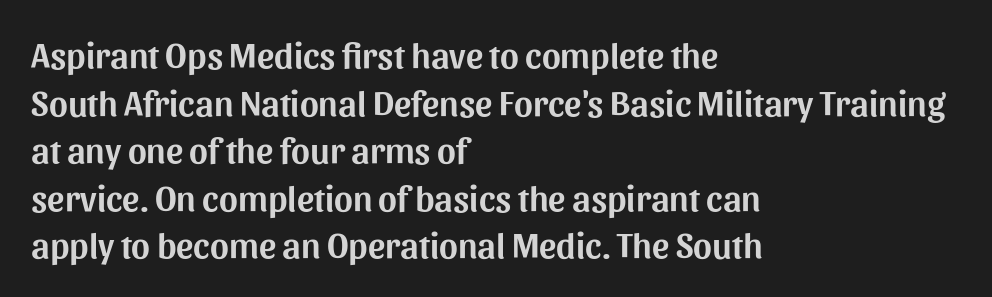
The typesetter chose a ragged-right arrangement here. Lines of text with bare space underneath. Proportional: the letters do not fall into vertical columns. Does extra space separate the letters? No, they use regular spacing. A typesetter would label this face a sans.
